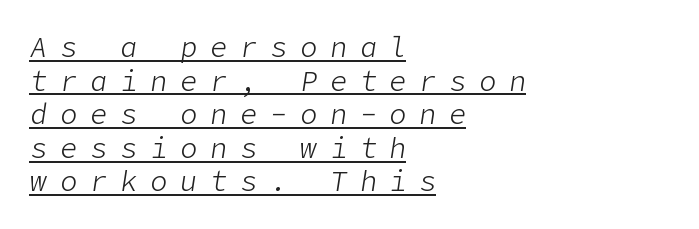
The image shows 28 px light type, italic (leaning right); set left-aligned, line spacing 1.2x, unusually wide letter spacing (+0.47 em), underlined; low stroke contrast and a medium x-height.
